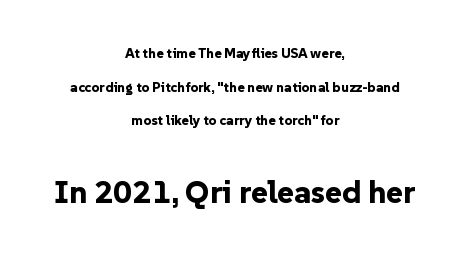
Q: Is the text bold? A: Yes.
Q: Is the text italic (slanted)? A: No, it is upright.
Q: Is the typeface a serif or a sans-serif typeface? A: Sans-serif.
Q: Is the text underlined? A: No.
Q: How is the paragraph aligned? A: Centered.
Q: Is the spacing between letters normal or unusually wide? A: Normal.
Q: Is the spacing between lines tight, normal or loose? A: Loose.
Q: Which block of text is set in a larger size, the first (top) or the second (bottom)? A: The second (bottom) one.
Q: Width (condensed, normal, or wide)? A: Normal.
Q: Stroke contrast? A: Low.
Q: x-height? A: Medium.
Q: Monospaced? A: No.
